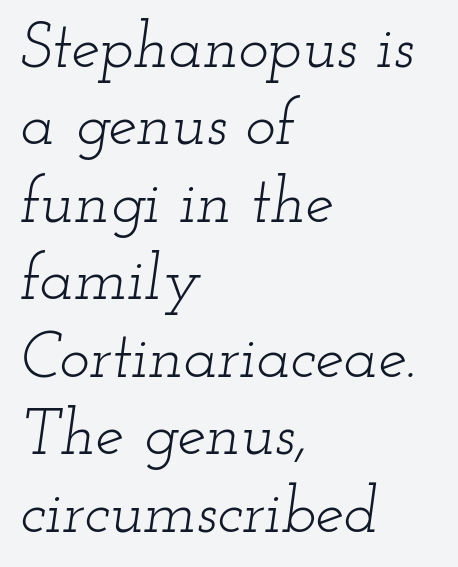
Q: Is the text bold? A: No.
Q: Is the text italic (slanted)? A: Yes, it leans right by about 12 degrees.
Q: Is the typeface a serif or a sans-serif typeface? A: Serif.
Q: Is the text underlined? A: No.
Q: How is the paragraph aligned? A: Left-aligned.
Q: Is the spacing between letters normal or unusually wide? A: Normal.
Q: Width (condensed, normal, or wide)? A: Wide.
Q: Stroke contrast? A: Low.
Q: x-height? A: Small.
Q: Monospaced? A: No.
